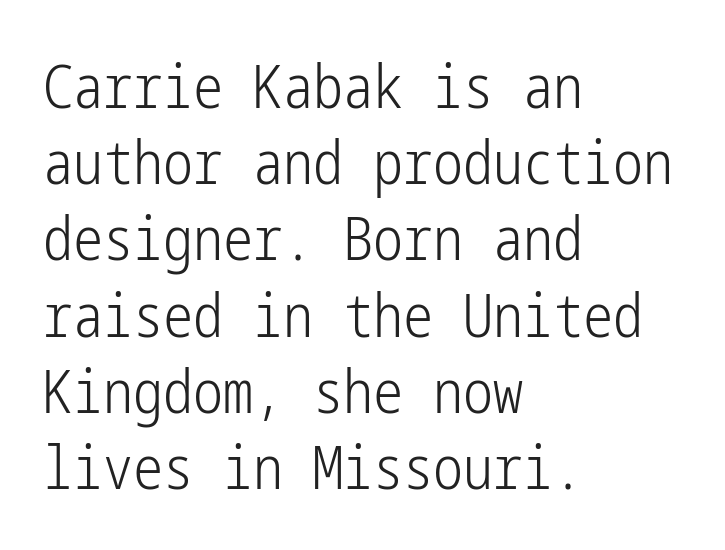
Q: Is the text bold? A: No.
Q: Is the text italic (slanted)? A: No, it is upright.
Q: Is the typeface a serif or a sans-serif typeface? A: Sans-serif.
Q: Is the text underlined? A: No.
Q: How is the paragraph aligned? A: Left-aligned.
Q: Is the spacing between letters normal or unusually wide? A: Normal.
Q: Is the spacing between lines tight, normal or loose? A: Normal.
Q: Width (condensed, normal, or wide)? A: Condensed.
Q: Stroke contrast? A: Low.
Q: x-height? A: Medium.
